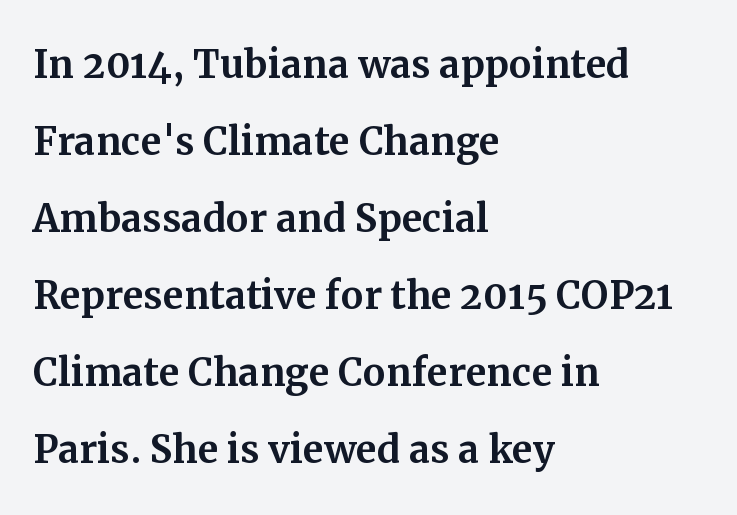
Q: Is the text italic (slanted)? A: No, it is upright.
Q: Is the typeface a serif or a sans-serif typeface? A: Serif.
Q: Is the text underlined? A: No.
Q: How is the paragraph aligned? A: Left-aligned.
Q: Is the spacing between letters normal or unusually wide? A: Normal.
Q: Is the spacing between lines tight, normal or loose? A: Normal.
Q: Width (condensed, normal, or wide)? A: Normal.
Q: Stroke contrast? A: Medium.
Q: x-height? A: Medium.
Q: Monospaced? A: No.
